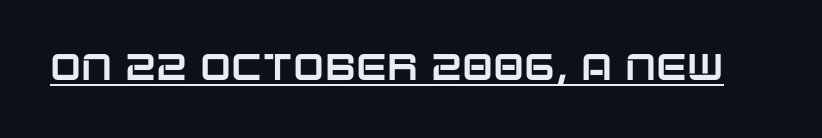
The image shows 37 px sans-serif type, upright; set normal letter spacing, underlined; low stroke contrast and a large x-height.
